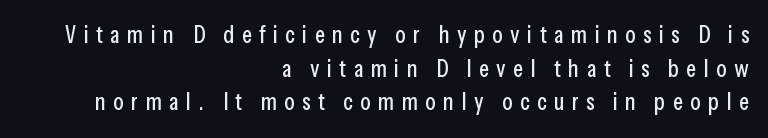
Q: Is the text italic (slanted)? A: No, it is upright.
Q: Is the text underlined? A: No.
Q: How is the paragraph aligned? A: Right-aligned.
Q: Is the spacing between letters normal or unusually wide? A: Unusually wide.
Q: Is the spacing between lines tight, normal or loose? A: Normal.
